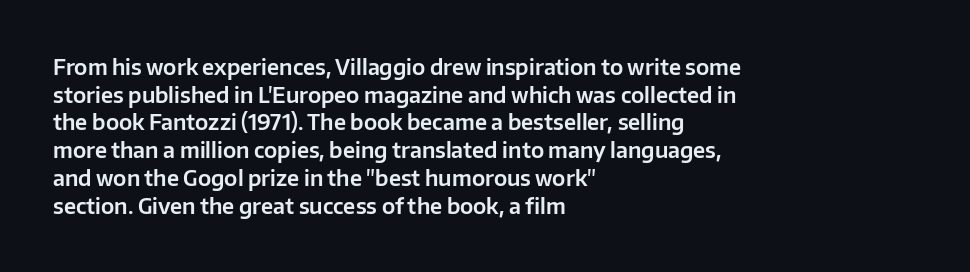
{"italic": "no", "underline": "no", "align": "left", "line_spacing": "normal", "line_spacing_ratio": 1.32, "letter_spacing": "normal", "letter_spacing_em": 0.0, "glyph_px": 21}
